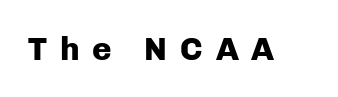
The image shows 33 px heavy sans-serif type, upright; set unusually wide letter spacing (+0.39 em), not underlined; low stroke contrast and a medium x-height.
